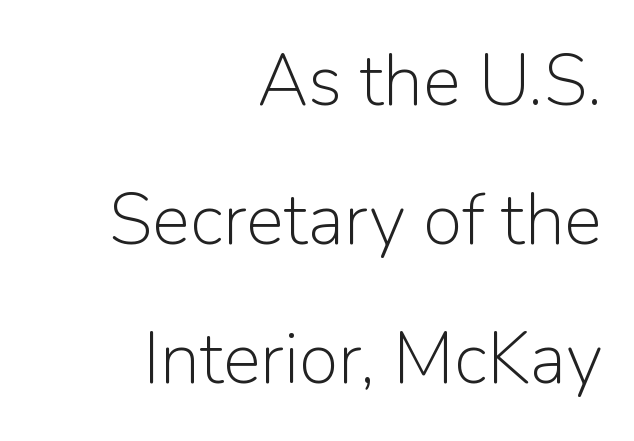
{"serif": "no", "italic": "no", "bold": "no", "weight": "light", "width": "normal", "stroke_contrast": "low", "x_height": "medium", "monospaced": "no", "underline": "no", "align": "right", "line_spacing": "loose", "line_spacing_ratio": 1.93, "letter_spacing": "normal", "letter_spacing_em": 0.0, "glyph_px": 72}
